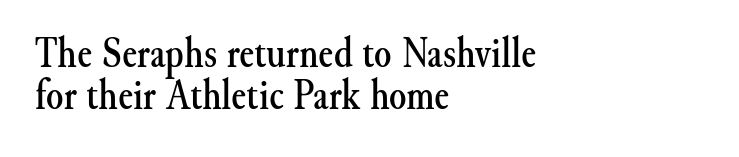
{"serif": "yes", "italic": "no", "width": "normal", "stroke_contrast": "medium", "x_height": "small", "monospaced": "no", "underline": "no", "align": "left", "line_spacing": "tight", "line_spacing_ratio": 0.95, "letter_spacing": "normal", "letter_spacing_em": 0.0, "glyph_px": 44}
